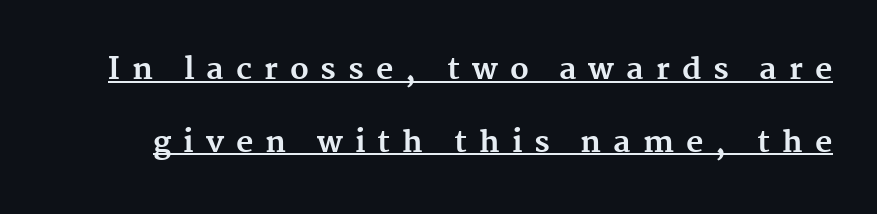
{"serif": "yes", "italic": "no", "bold": "yes", "weight": "bold", "width": "normal", "stroke_contrast": "medium", "x_height": "medium", "monospaced": "no", "underline": "yes", "line_spacing": "loose", "line_spacing_ratio": 2.42, "letter_spacing": "wide", "letter_spacing_em": 0.4, "glyph_px": 30}
